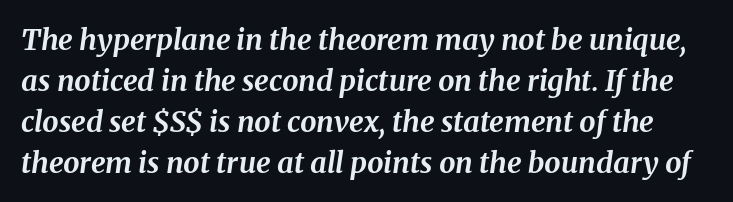
{"serif": "yes", "italic": "yes", "lean": "right", "slant_degrees": 8, "bold": "yes", "weight": "bold", "width": "normal", "stroke_contrast": "medium", "x_height": "medium", "monospaced": "no", "underline": "no", "line_spacing": "normal", "line_spacing_ratio": 1.41, "letter_spacing": "normal", "letter_spacing_em": 0.0, "glyph_px": 29}
